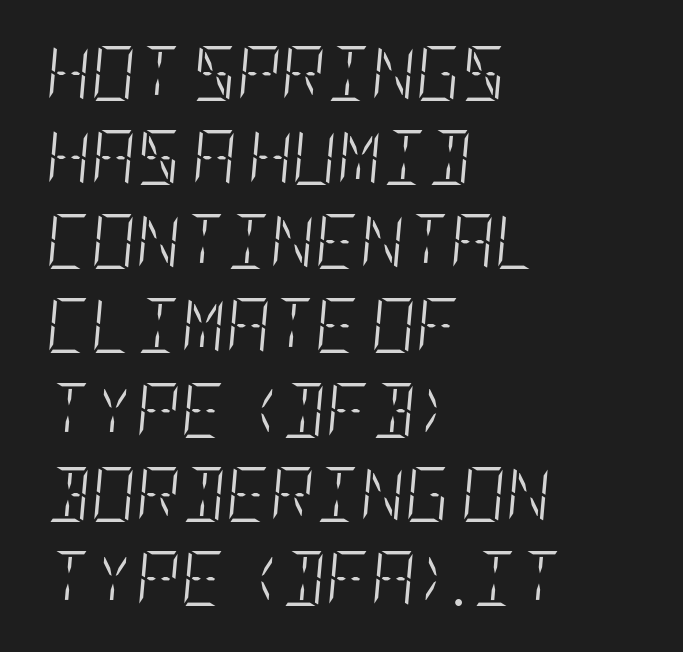
The image shows 55 px light, condensed type, italic (leaning right); set left-aligned, normal line spacing (1.53x), normal letter spacing, not underlined; low stroke contrast and a large x-height.
